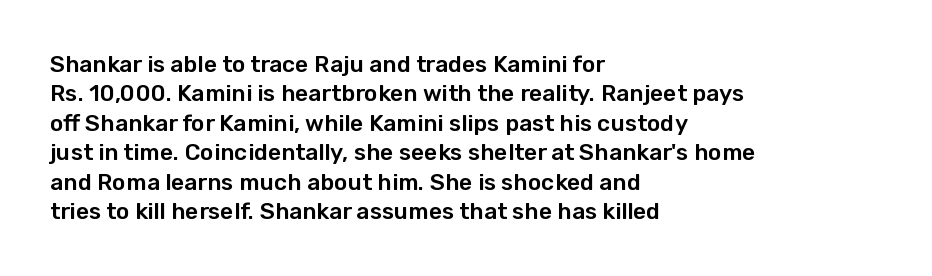
Q: Is the text italic (slanted)? A: No, it is upright.
Q: Is the text underlined? A: No.
Q: How is the paragraph aligned? A: Left-aligned.
Q: Is the spacing between letters normal or unusually wide? A: Normal.
Q: Is the spacing between lines tight, normal or loose? A: Normal.
